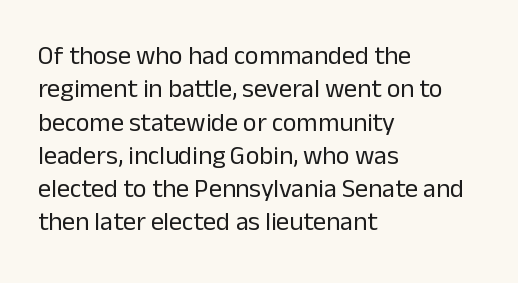
The image shows 26 px text type, upright; set left-aligned, normal line spacing (1.28x), normal letter spacing, not underlined.
